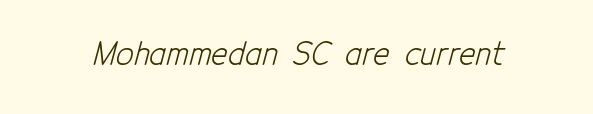
The image shows 31 px light, condensed sans-serif type; set normal letter spacing, not underlined; low stroke contrast and a medium x-height.
